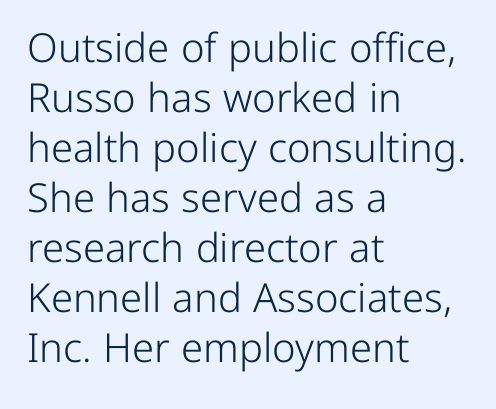
The image shows 40 px light sans-serif type, upright; set left-aligned, normal line spacing (1.25x), normal letter spacing, not underlined; low stroke contrast and a medium x-height.
